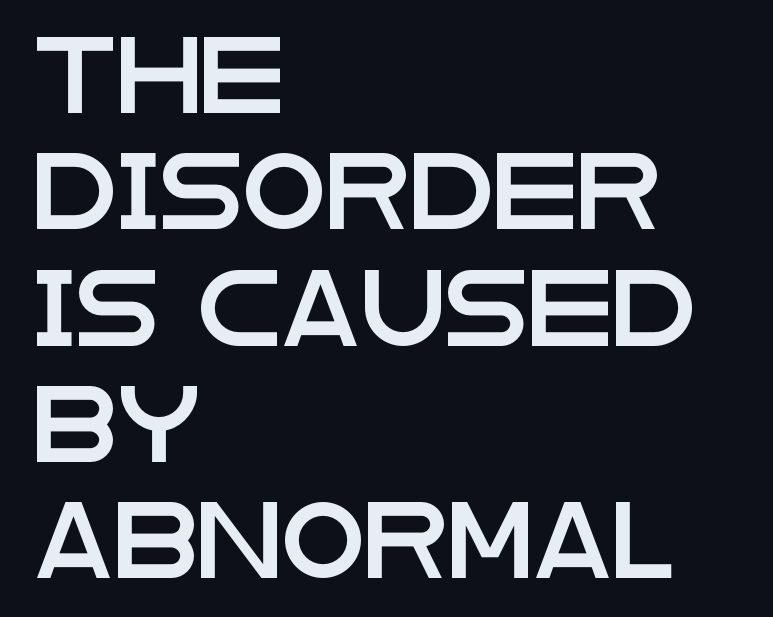
Q: Is the text italic (slanted)? A: No, it is upright.
Q: Is the typeface a serif or a sans-serif typeface? A: Sans-serif.
Q: Is the text underlined? A: No.
Q: How is the paragraph aligned? A: Left-aligned.
Q: Is the spacing between letters normal or unusually wide? A: Normal.
Q: Is the spacing between lines tight, normal or loose? A: Normal.
Q: Width (condensed, normal, or wide)? A: Wide.
Q: Stroke contrast? A: Low.
Q: x-height? A: Large.
Q: Monospaced? A: No.
